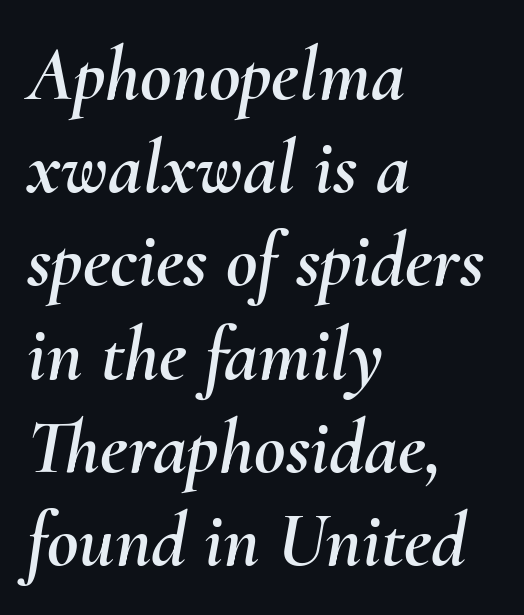
The image shows 77 px text type, italic (leaning right); set left-aligned, line spacing 1.21x, normal letter spacing, not underlined; medium stroke contrast and a small x-height.
